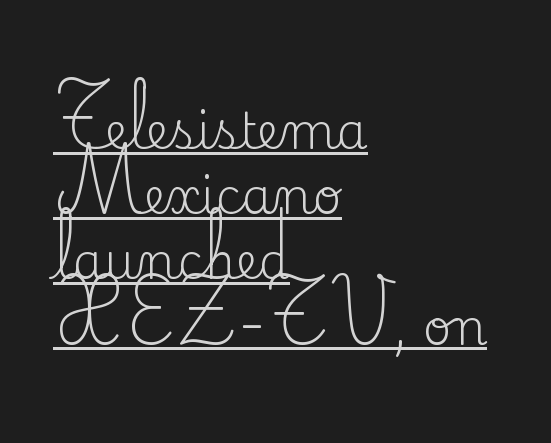
The image shows 49 px regular-weight serif type, upright; set left-aligned, normal line spacing (1.33x), normal letter spacing, underlined; medium stroke contrast and a small x-height.
